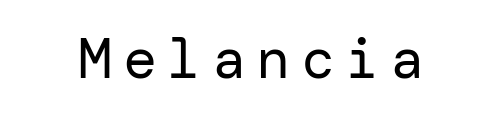
{"serif": "no", "italic": "no", "bold": "no", "weight": "regular", "width": "normal", "stroke_contrast": "low", "x_height": "medium", "underline": "no", "glyph_px": 57}
